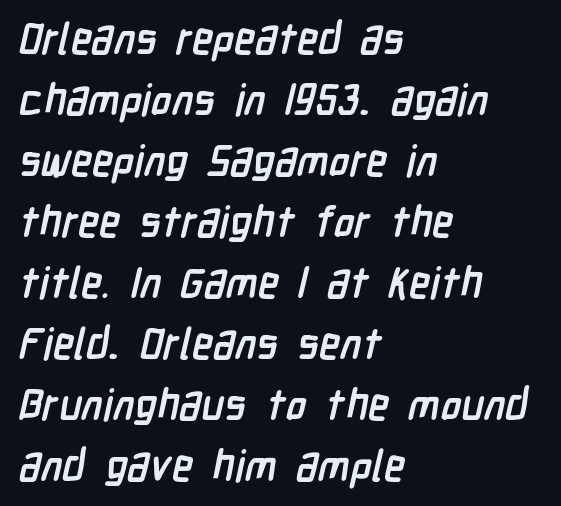
The vertical gap from one line to the next is medium. Compared with typical body copy, the letter spacing here is the same. The lines are quadded left. Is this a fixed-width face? No — the glyphs have proportional, varying widths. On the weight axis this lands at bold, roughly 700. Lines of text with bare space underneath.
